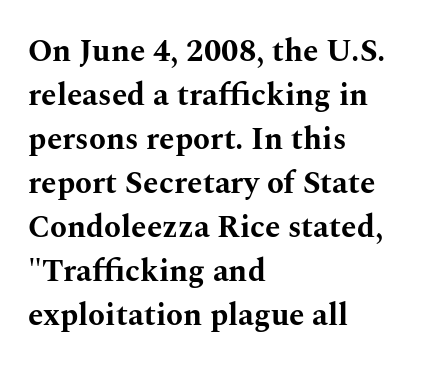
Q: Is the text bold? A: Yes.
Q: Is the text italic (slanted)? A: No, it is upright.
Q: Is the typeface a serif or a sans-serif typeface? A: Serif.
Q: Is the text underlined? A: No.
Q: How is the paragraph aligned? A: Left-aligned.
Q: Is the spacing between letters normal or unusually wide? A: Normal.
Q: Is the spacing between lines tight, normal or loose? A: Normal.
Q: Width (condensed, normal, or wide)? A: Wide.
Q: Stroke contrast? A: Medium.
Q: x-height? A: Medium.
Q: Monospaced? A: No.
